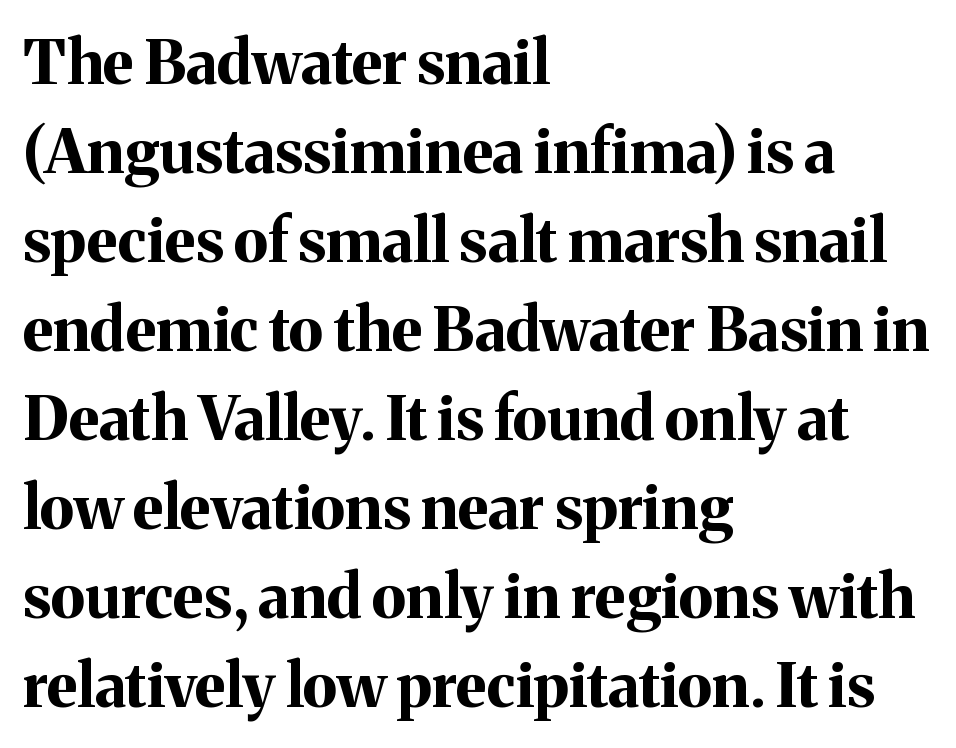
Q: Is the text bold? A: Yes.
Q: Is the text italic (slanted)? A: No, it is upright.
Q: Is the typeface a serif or a sans-serif typeface? A: Serif.
Q: Is the text underlined? A: No.
Q: How is the paragraph aligned? A: Left-aligned.
Q: Is the spacing between letters normal or unusually wide? A: Normal.
Q: Is the spacing between lines tight, normal or loose? A: Normal.
Q: Width (condensed, normal, or wide)? A: Normal.
Q: Stroke contrast? A: Medium.
Q: x-height? A: Medium.
Q: Monospaced? A: No.
